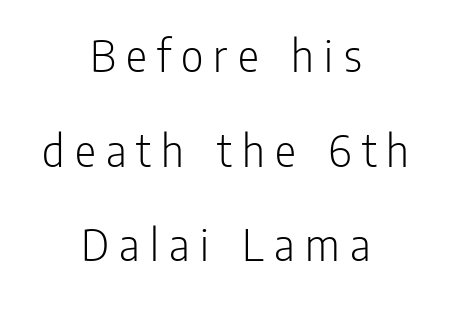
Q: Is the text bold? A: No.
Q: Is the text italic (slanted)? A: No, it is upright.
Q: Is the typeface a serif or a sans-serif typeface? A: Sans-serif.
Q: Is the text underlined? A: No.
Q: How is the paragraph aligned? A: Centered.
Q: Is the spacing between letters normal or unusually wide? A: Unusually wide.
Q: Is the spacing between lines tight, normal or loose? A: Loose.
Q: Width (condensed, normal, or wide)? A: Condensed.
Q: Stroke contrast? A: Low.
Q: x-height? A: Medium.
Q: Monospaced? A: No.
